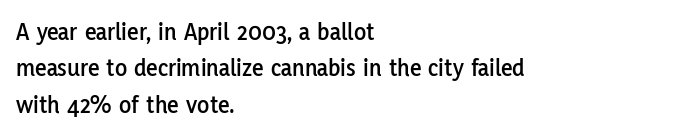
{"italic": "no", "underline": "no", "align": "left", "line_spacing": "normal", "line_spacing_ratio": 1.46, "letter_spacing": "normal", "letter_spacing_em": 0.0, "glyph_px": 25}
